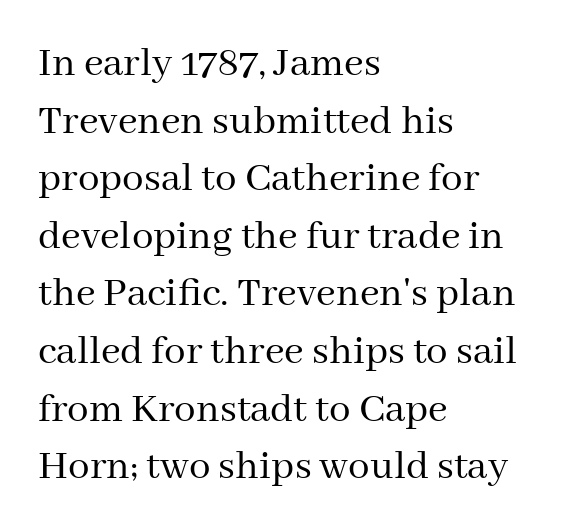
The image shows 43 px regular-weight serif type, upright; set left-aligned, normal line spacing (1.34x), normal letter spacing, not underlined; medium stroke contrast and a medium x-height.
